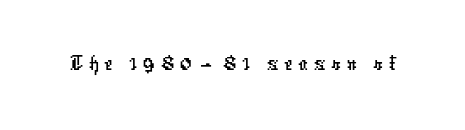
What kind of face is this? One without serifs — a sans. Anything drawn beneath the words? Only blank space. Spacing verdict: proportional, widths tailored to each character.
